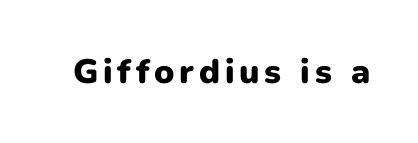
Think of a printed novel: that variable character pitch is what you see here. Its strokes are broad and dark, the hallmark of bold type. What kind of face is this? One without serifs — a sans. Check the space under the baseline: it is left empty. The letters stand upright; this is a roman face.
